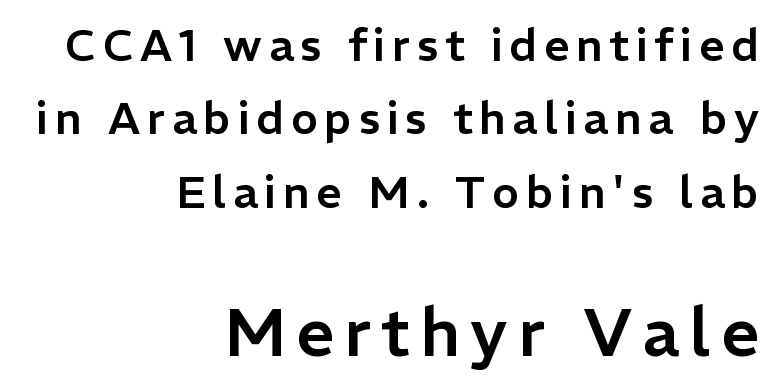
Q: Is the text italic (slanted)? A: No, it is upright.
Q: Is the typeface a serif or a sans-serif typeface? A: Sans-serif.
Q: Is the text underlined? A: No.
Q: How is the paragraph aligned? A: Right-aligned.
Q: Is the spacing between lines tight, normal or loose? A: Normal.
Q: Which block of text is set in a larger size, the first (top) or the second (bottom)? A: The second (bottom) one.
Q: Width (condensed, normal, or wide)? A: Normal.
Q: Stroke contrast? A: Low.
Q: x-height? A: Medium.
Q: Monospaced? A: No.
